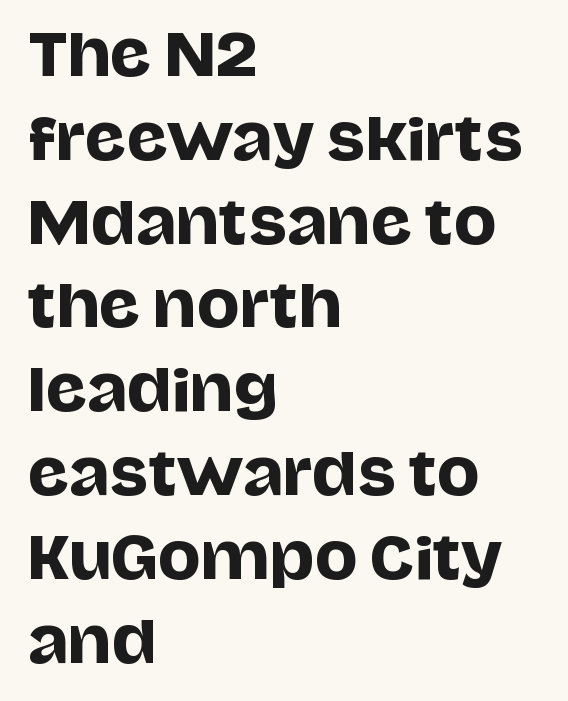
{"serif": "no", "italic": "no", "width": "normal", "stroke_contrast": "low", "x_height": "large", "monospaced": "no", "underline": "no", "align": "left", "line_spacing": "normal", "line_spacing_ratio": 1.47, "letter_spacing": "normal", "letter_spacing_em": 0.0, "glyph_px": 57}
